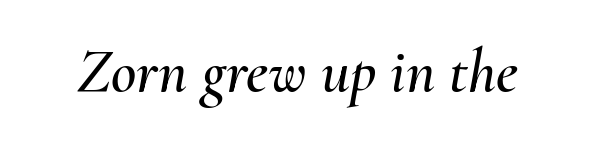
The area under the type is left untouched. Proportional: the letters do not fall into vertical columns. An italicized treatment has been applied to the whole sample. You could call the tracking neutral — neither tight nor loose.
